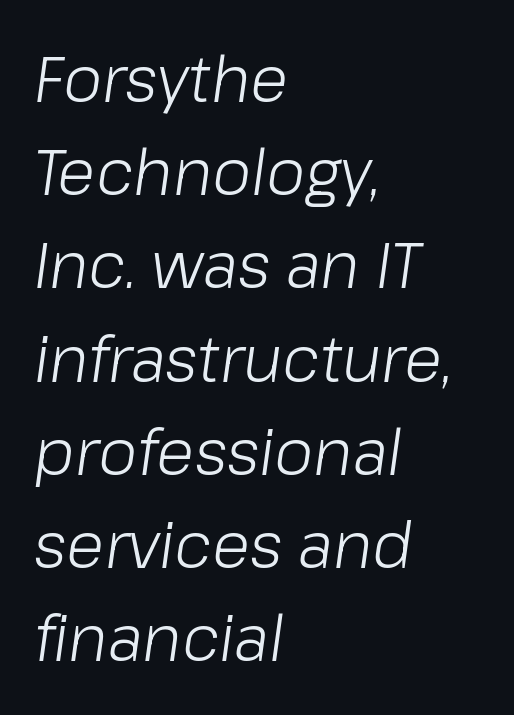
Where is the straight margin? On the left. The line texture is even and compact thanks to regular tracking. The strokes are not fattened; the text isn't bold. The vertical gap from one line to the next is medium. When letters slant like this, we call the style italic.
